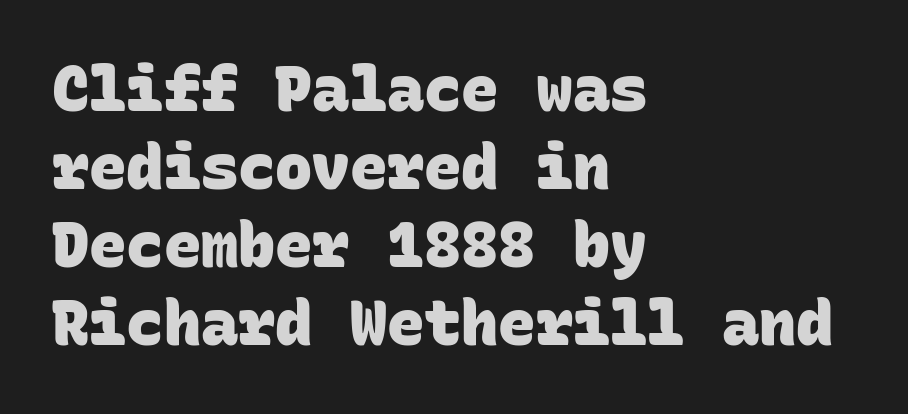
{"serif": "no", "bold": "yes", "weight": "heavy", "width": "normal", "stroke_contrast": "low", "x_height": "large", "monospaced": "yes", "underline": "no", "align": "left", "line_spacing": "normal", "line_spacing_ratio": 1.26, "letter_spacing": "normal", "letter_spacing_em": 0.0, "glyph_px": 62}
